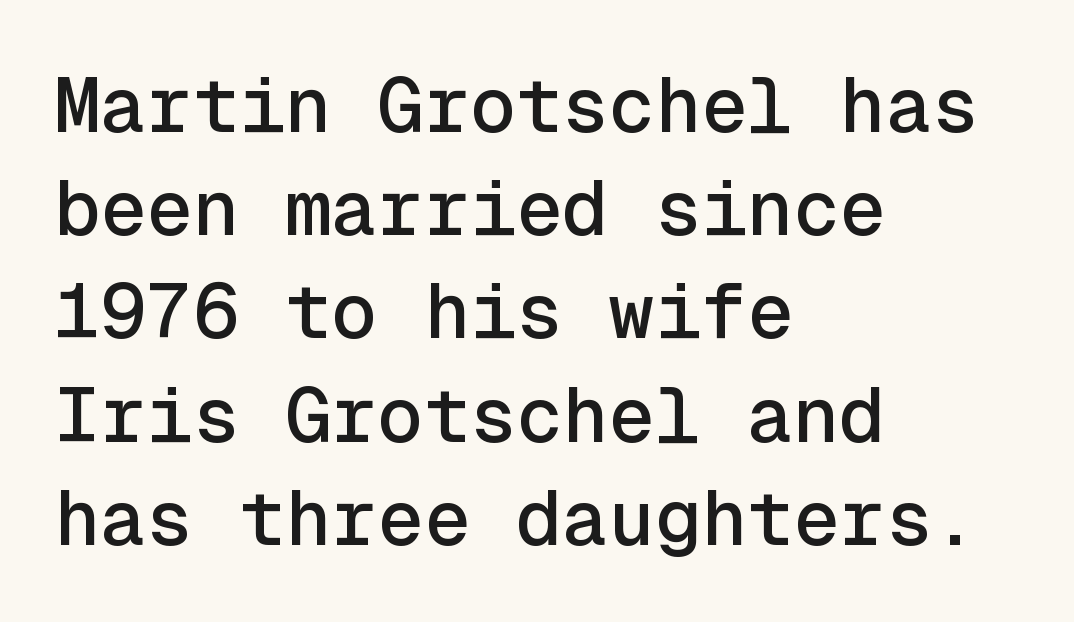
{"serif": "no", "italic": "no", "width": "normal", "x_height": "medium", "monospaced": "yes", "underline": "no", "align": "left", "line_spacing": "normal", "line_spacing_ratio": 1.34, "letter_spacing": "normal", "letter_spacing_em": 0.0, "glyph_px": 77}
